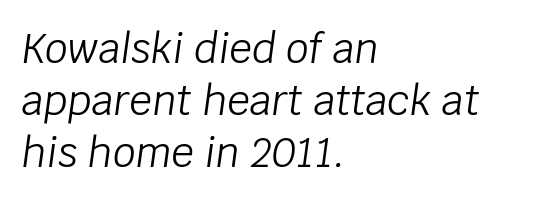
{"italic": "yes", "lean": "right", "slant_degrees": 8, "bold": "no", "weight": "light", "width": "normal", "stroke_contrast": "low", "x_height": "large", "monospaced": "no", "underline": "no", "align": "left", "line_spacing": "normal", "line_spacing_ratio": 1.3, "letter_spacing": "normal", "letter_spacing_em": 0.0, "glyph_px": 40}
